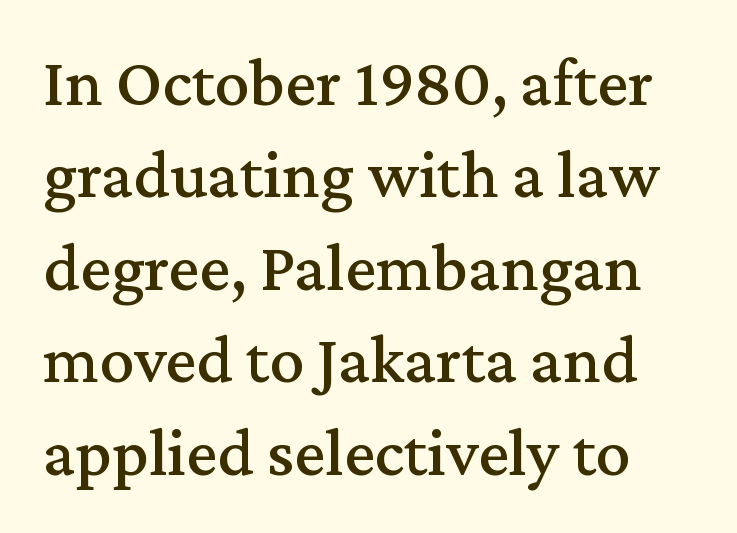
The image shows 69 px serif type, upright; set normal line spacing (1.34x), normal letter spacing, not underlined; medium stroke contrast and a medium x-height.
